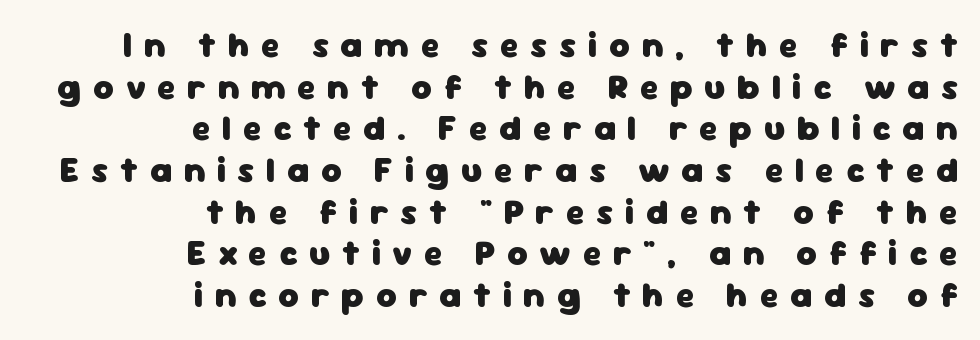
{"serif": "no", "italic": "no", "bold": "yes", "weight": "heavy", "width": "normal", "stroke_contrast": "low", "x_height": "medium", "monospaced": "no", "underline": "no", "align": "right", "line_spacing_ratio": 1.19, "letter_spacing": "wide", "letter_spacing_em": 0.33, "glyph_px": 35}
